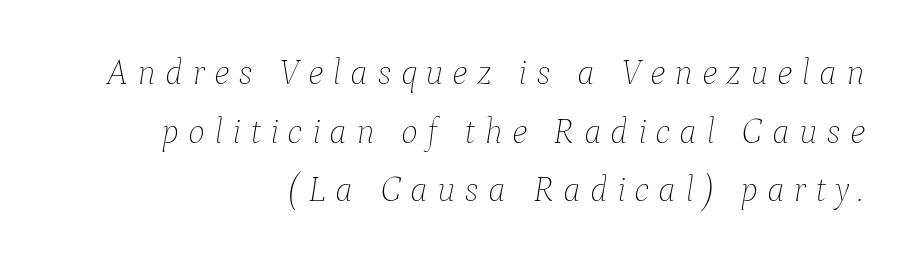
{"italic": "yes", "lean": "right", "slant_degrees": 9, "bold": "no", "weight": "thin", "width": "normal", "stroke_contrast": "low", "x_height": "medium", "monospaced": "no", "underline": "no", "align": "right", "line_spacing": "normal", "line_spacing_ratio": 1.63, "letter_spacing": "wide", "letter_spacing_em": 0.25, "glyph_px": 36}
